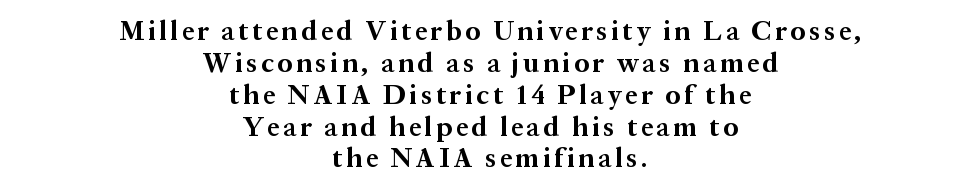
Q: Is the text bold? A: Yes.
Q: Is the text italic (slanted)? A: No, it is upright.
Q: Is the text underlined? A: No.
Q: How is the paragraph aligned? A: Centered.
